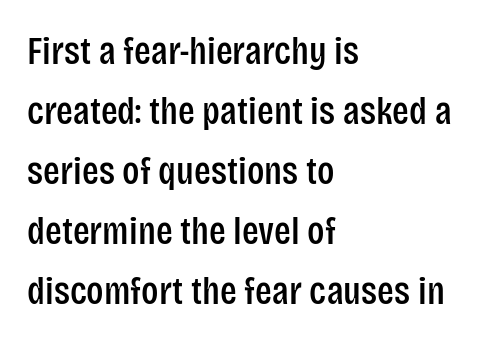
The image shows 39 px condensed sans-serif type, upright; set left-aligned, normal line spacing (1.54x), normal letter spacing, not underlined; low stroke contrast and a large x-height.
